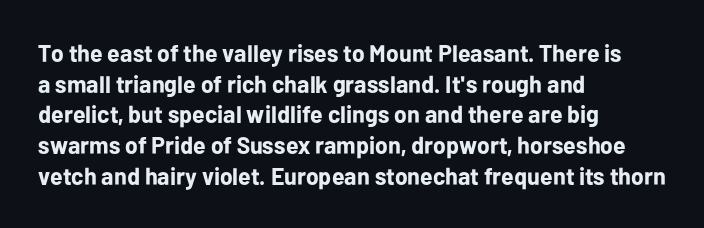
{"italic": "no", "bold": "yes", "underline": "no", "align": "left", "line_spacing": "normal", "line_spacing_ratio": 1.28, "letter_spacing": "normal", "letter_spacing_em": 0.0, "glyph_px": 24}
